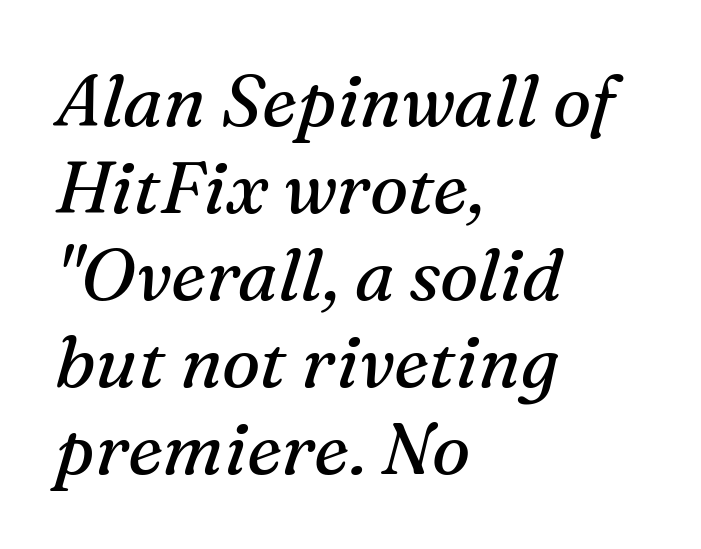
The rendering uses natural spacing where letterforms have individual widths. Words float on clear page, feet unadorned. Summary of weight: not heavy and not bold. A classic flush-left, rag-right setting is used for this passage. The typeface chosen for these lines features serifs.
